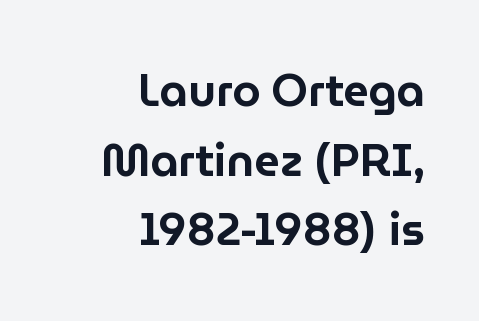
{"serif": "no", "italic": "no", "width": "normal", "stroke_contrast": "low", "x_height": "medium", "monospaced": "no", "underline": "no", "align": "right", "line_spacing": "normal", "line_spacing_ratio": 1.55, "letter_spacing": "normal", "letter_spacing_em": 0.0, "glyph_px": 45}
